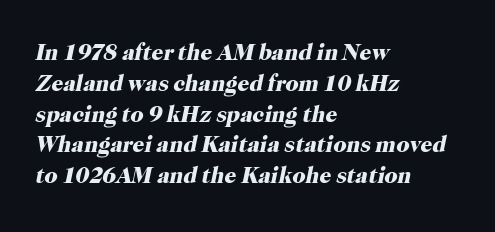
Q: Is the text bold? A: Yes.
Q: Is the text italic (slanted)? A: Yes, it leans right by about 12 degrees.
Q: Is the text underlined? A: No.
Q: How is the paragraph aligned? A: Left-aligned.
Q: Is the spacing between letters normal or unusually wide? A: Normal.
Q: Is the spacing between lines tight, normal or loose? A: Normal.
